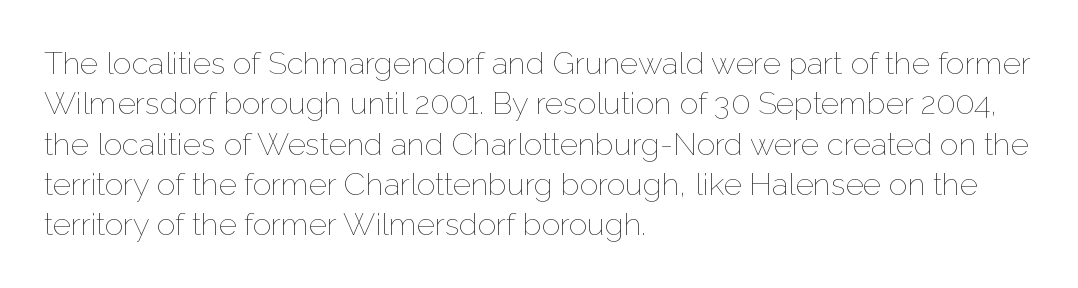
Q: Is the text bold? A: No.
Q: Is the text italic (slanted)? A: No, it is upright.
Q: Is the text underlined? A: No.
Q: How is the paragraph aligned? A: Left-aligned.
Q: Is the spacing between letters normal or unusually wide? A: Normal.
Q: Is the spacing between lines tight, normal or loose? A: Normal.
Q: Width (condensed, normal, or wide)? A: Normal.
Q: Stroke contrast? A: Low.
Q: x-height? A: Medium.
Q: Monospaced? A: No.
